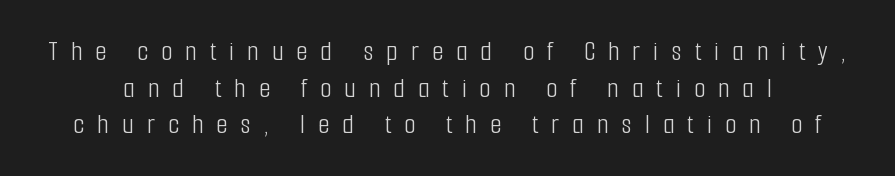
Beneath every word, the page is bare. Weight class: somewhere from thin through regular. The designer went with a sans here, leaving each stem footless. Compared with typical paragraphs, the rows here are spaced about the same. Spacing between characters has been opened up far beyond the box default. Notice how the stems are strictly vertical — no italics here.
